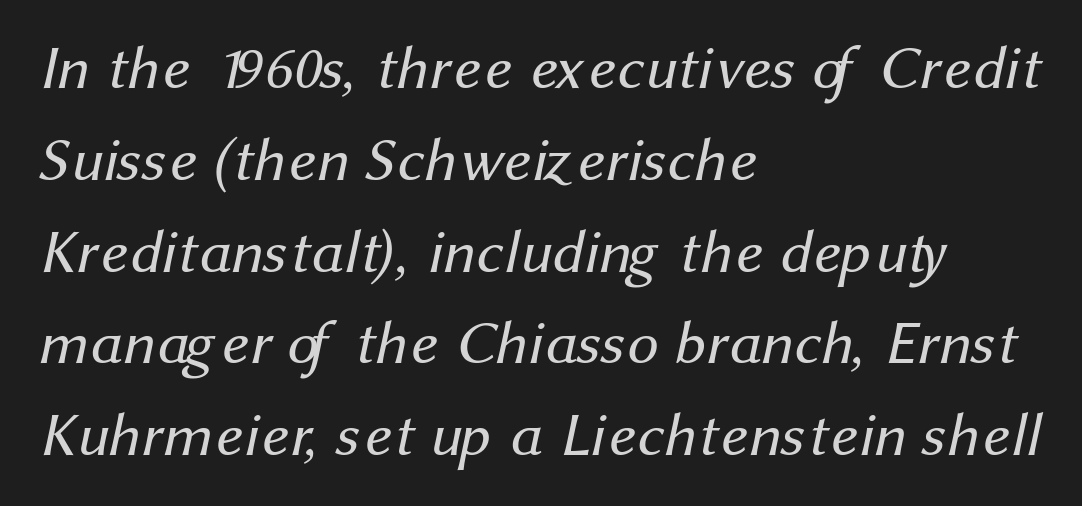
Q: Is the text bold? A: No.
Q: Is the typeface a serif or a sans-serif typeface? A: Sans-serif.
Q: Is the text underlined? A: No.
Q: How is the paragraph aligned? A: Left-aligned.
Q: Is the spacing between letters normal or unusually wide? A: Normal.
Q: Is the spacing between lines tight, normal or loose? A: Normal.
Q: Width (condensed, normal, or wide)? A: Normal.
Q: Stroke contrast? A: Medium.
Q: x-height? A: Medium.
Q: Monospaced? A: No.
